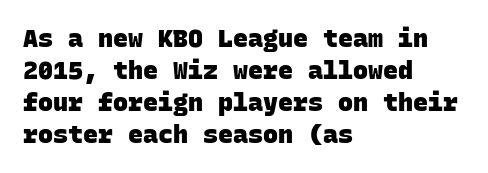
The image shows 25 px bold type; set left-aligned, normal line spacing (1.28x), normal letter spacing, not underlined.
